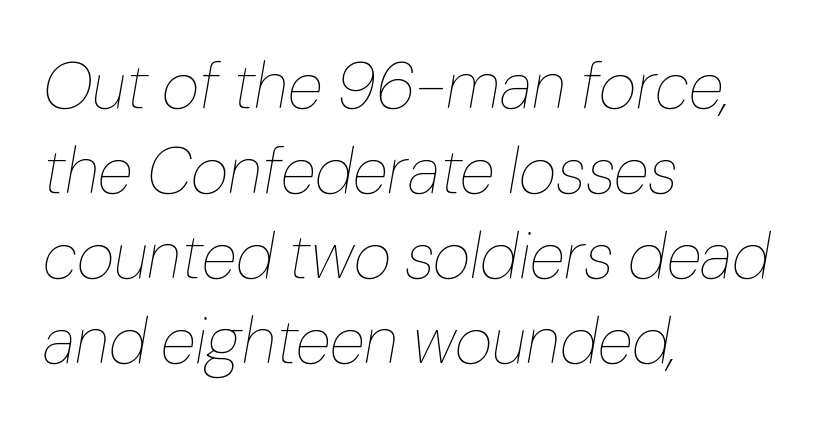
Q: Is the text bold? A: No.
Q: Is the text italic (slanted)? A: Yes, it leans right by about 10 degrees.
Q: Is the text underlined? A: No.
Q: How is the paragraph aligned? A: Left-aligned.
Q: Is the spacing between letters normal or unusually wide? A: Normal.
Q: Is the spacing between lines tight, normal or loose? A: Normal.
Q: Width (condensed, normal, or wide)? A: Normal.
Q: Stroke contrast? A: Low.
Q: x-height? A: Medium.
Q: Monospaced? A: No.
